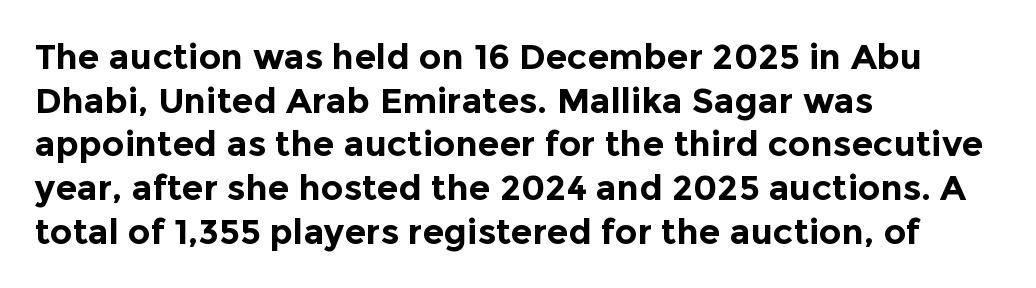
{"serif": "no", "italic": "no", "bold": "yes", "weight": "bold", "width": "normal", "x_height": "medium", "monospaced": "no", "underline": "no", "align": "left", "line_spacing": "normal", "line_spacing_ratio": 1.25, "letter_spacing": "normal", "letter_spacing_em": 0.0, "glyph_px": 35}
